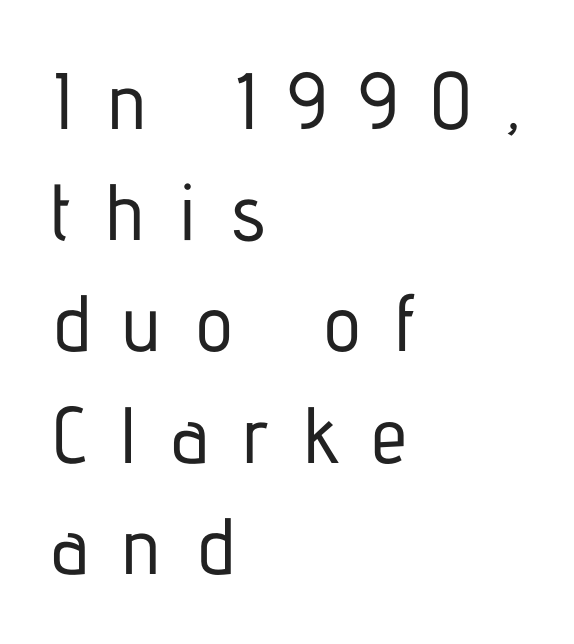
Clear beneath every line of the passage. Upright lettering throughout. Varying glyph widths throughout — classic text-font behaviour. A typesetter would call this leading conventional body-copy spacing. Serifs: no, the terminals of the letterforms are clean. Short note: letters widely spaced.
